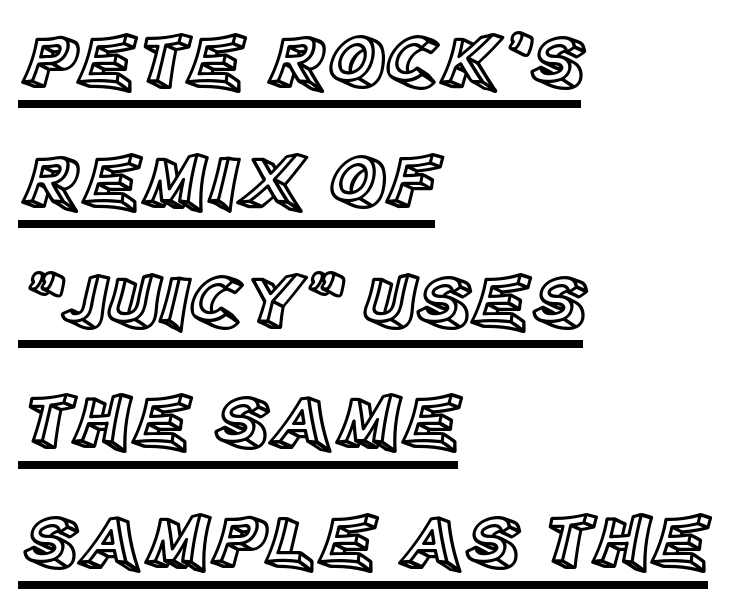
{"width": "normal", "x_height": "large", "monospaced": "no", "underline": "yes", "align": "left", "line_spacing": "normal", "line_spacing_ratio": 1.54, "letter_spacing": "normal", "letter_spacing_em": 0.0, "glyph_px": 78}
